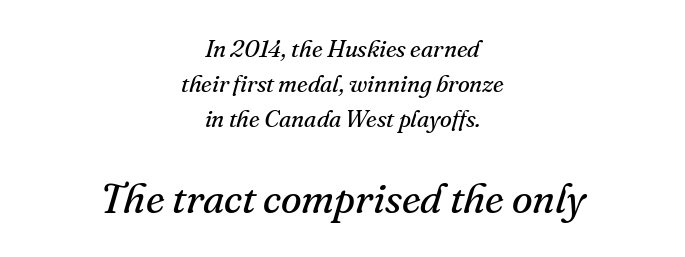
No word sits above an underline. Centered paragraph, ragged on both sides. Character widths vary here, with narrow letters taking less room than wide ones. Typographically, this falls in the serif category. A student would notice the bottom passage is typeset larger than what precedes it. The rendering keeps characters at their native spacing.
